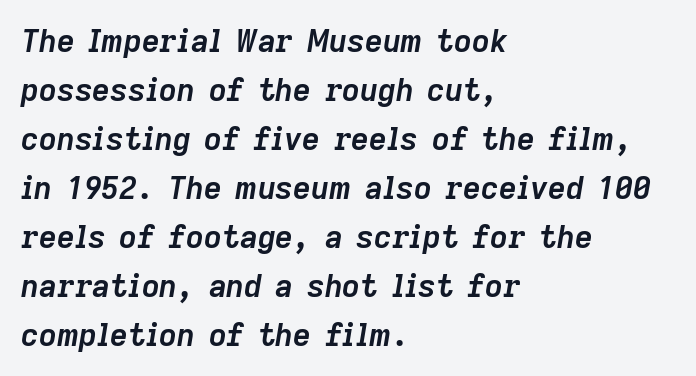
The image shows 31 px semibold type, italic (leaning right); set left-aligned, normal line spacing (1.58x), normal letter spacing, not underlined; low stroke contrast and a medium x-height.
